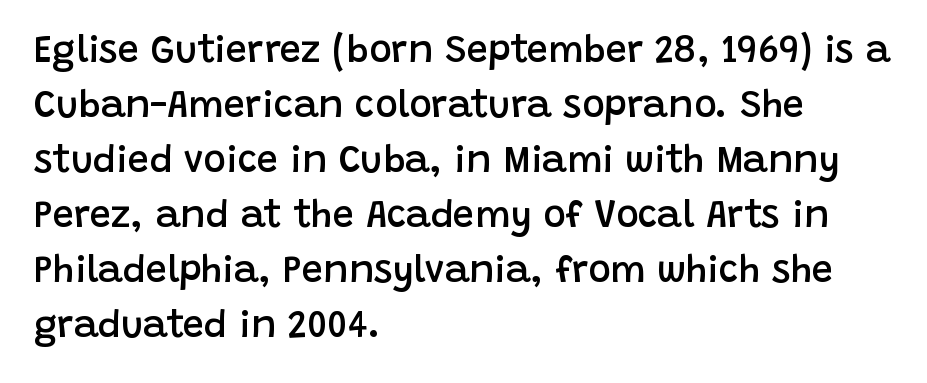
{"serif": "no", "italic": "no", "bold": "semi", "weight": "semibold", "width": "normal", "stroke_contrast": "low", "x_height": "large", "monospaced": "no", "underline": "no", "align": "left", "line_spacing": "normal", "line_spacing_ratio": 1.45, "letter_spacing": "normal", "letter_spacing_em": 0.0, "glyph_px": 38}
